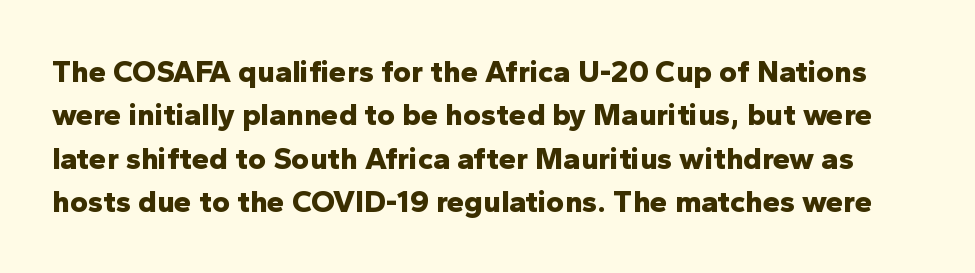
The image shows 31 px bold sans-serif type, upright; set normal line spacing (1.4x), normal letter spacing, not underlined; low stroke contrast and a medium x-height.
